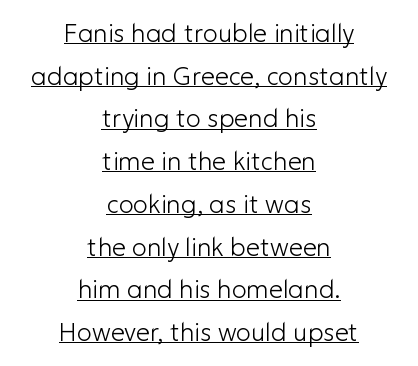
The passage shown has conventional tracking throughout. The typography opts for an upright posture over an oblique one. The weight would be labelled regular, book, light, or lighter still. The compositor balanced each line on the midline. Underlining? Definitely there.
